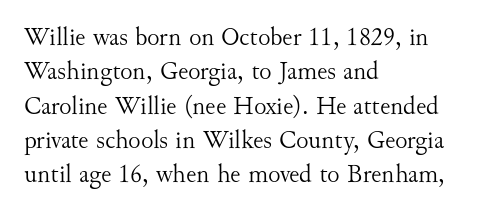
The image shows 26 px text type, upright; set left-aligned, normal line spacing (1.32x), normal letter spacing, not underlined.
